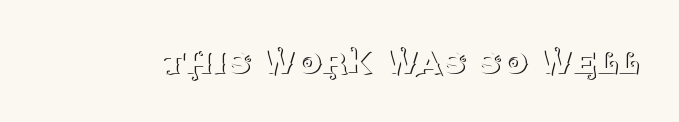
Q: Is the text bold? A: No.
Q: Is the text italic (slanted)? A: No, it is upright.
Q: Is the typeface a serif or a sans-serif typeface? A: Serif.
Q: Is the text underlined? A: No.
Q: Is the spacing between letters normal or unusually wide? A: Normal.
Q: Width (condensed, normal, or wide)? A: Normal.
Q: Stroke contrast? A: Medium.
Q: x-height? A: Large.
Q: Monospaced? A: No.
